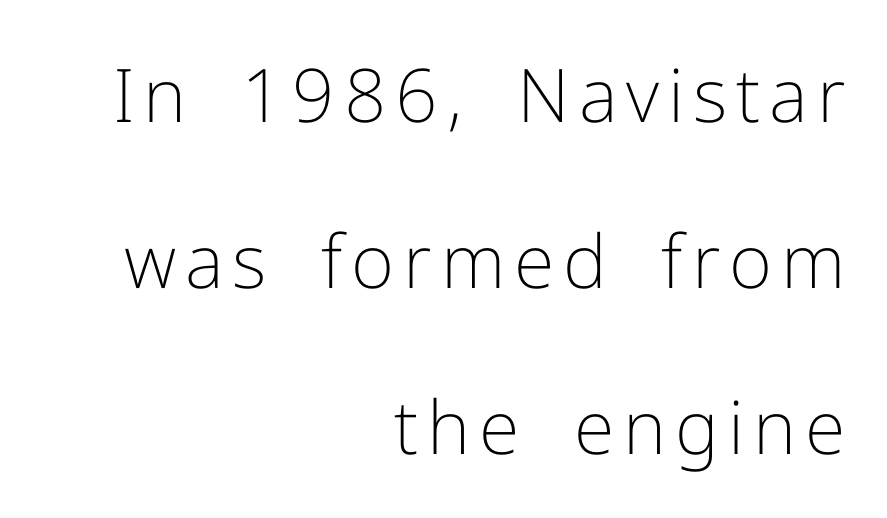
Upright lettering throughout. Horizontal alignment here is rightward, an uncommon choice for prose. A great deal of white space separates one row of letters from the next. Is this a fixed-width face? No — the glyphs have proportional, varying widths. These lines are composed in type without serifs. Weight: regular or lighter.
